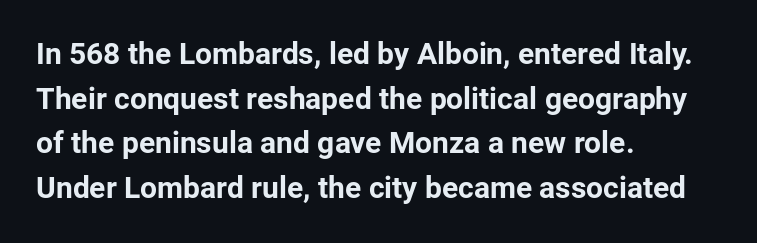
The passage shown is not underscored anywhere. In terms of weight, the rendering is a true, heavy bold. This rendering leaves character spacing at its baseline value. Character widths vary here, with narrow letters taking less room than wide ones.
